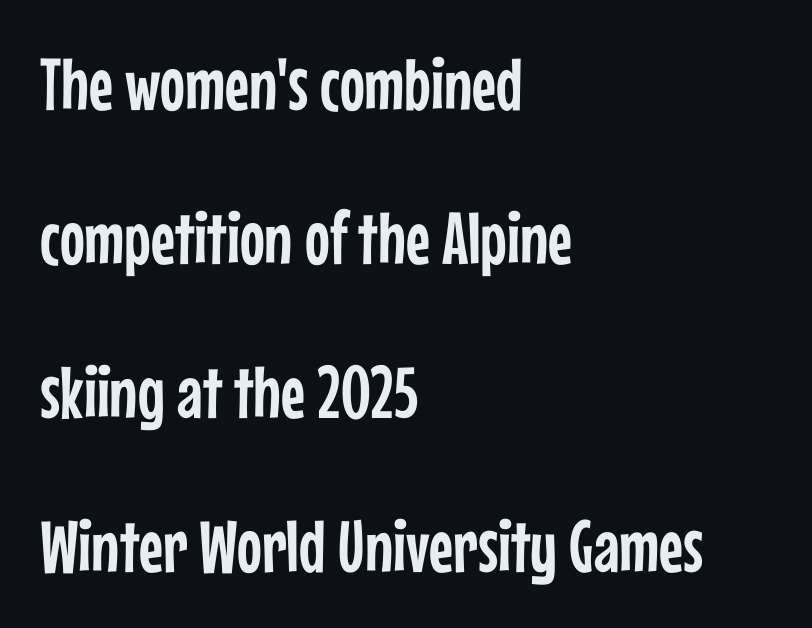
Typeset ragged right — the left edge is the straight one. This is roman type, the default non-slanted kind. The line-height multiplier appears high, well above default. These lines keep a tight, regular rhythm from letter to letter.
